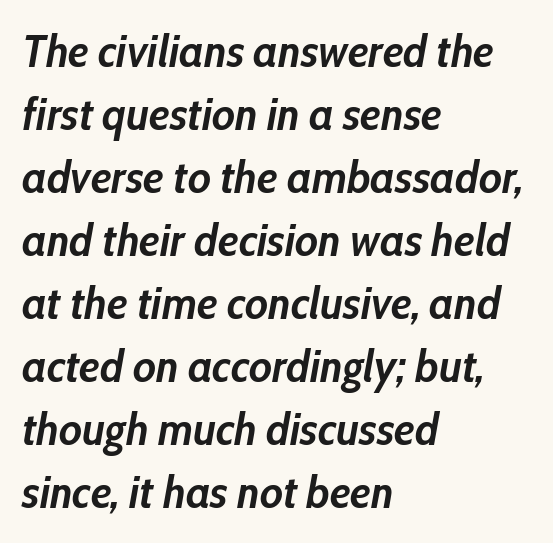
{"italic": "yes", "lean": "right", "slant_degrees": 10, "bold": "yes", "weight": "semibold", "width": "condensed", "stroke_contrast": "low", "x_height": "medium", "monospaced": "no", "underline": "no", "align": "left", "line_spacing": "normal", "line_spacing_ratio": 1.37, "letter_spacing": "normal", "letter_spacing_em": 0.0, "glyph_px": 46}
